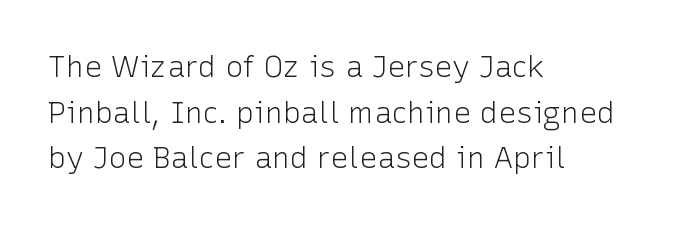
{"serif": "no", "italic": "no", "bold": "no", "weight": "light", "width": "normal", "stroke_contrast": "low", "x_height": "medium", "monospaced": "no", "underline": "no", "align": "left", "line_spacing": "normal", "line_spacing_ratio": 1.52, "letter_spacing": "normal", "letter_spacing_em": 0.0, "glyph_px": 30}
